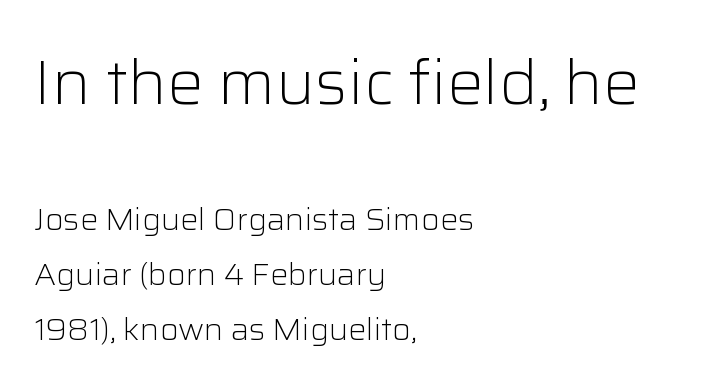
{"serif": "no", "italic": "no", "bold": "no", "weight": "light", "width": "normal", "stroke_contrast": "low", "x_height": "medium", "monospaced": "no", "underline": "no", "align": "left", "line_spacing_ratio": 1.84, "letter_spacing": "normal", "letter_spacing_em": 0.0, "larger_block": "first", "size_ratio": 2.03, "glyph_px": 61}
